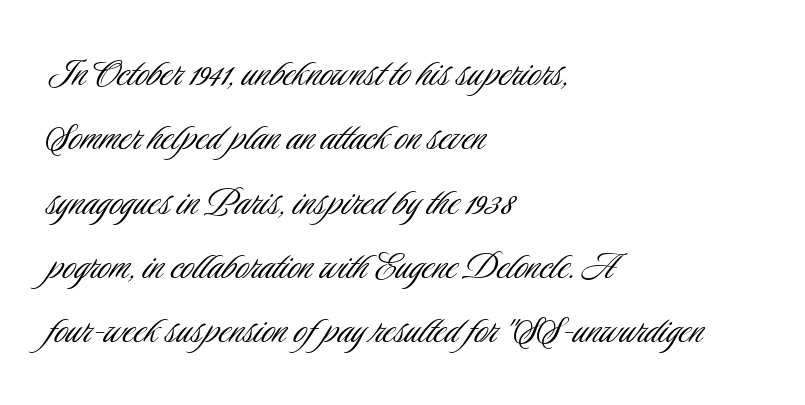
The image shows 45 px light, condensed sans-serif type; set left-aligned, normal line spacing (1.43x), normal letter spacing, not underlined; low stroke contrast and a small x-height.
